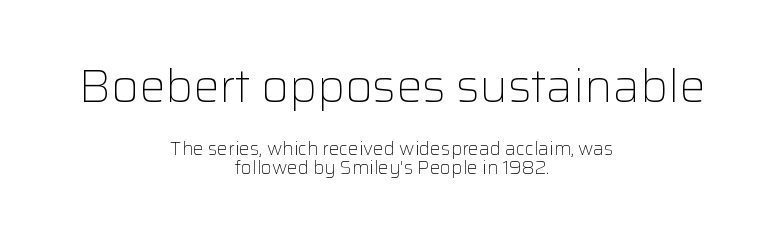
{"serif": "no", "italic": "no", "bold": "no", "weight": "light", "width": "normal", "stroke_contrast": "low", "x_height": "medium", "monospaced": "no", "underline": "no", "align": "center", "line_spacing": "tight", "line_spacing_ratio": 1.01, "letter_spacing": "normal", "letter_spacing_em": 0.0, "larger_block": "first", "size_ratio": 2.47, "glyph_px": 47}
